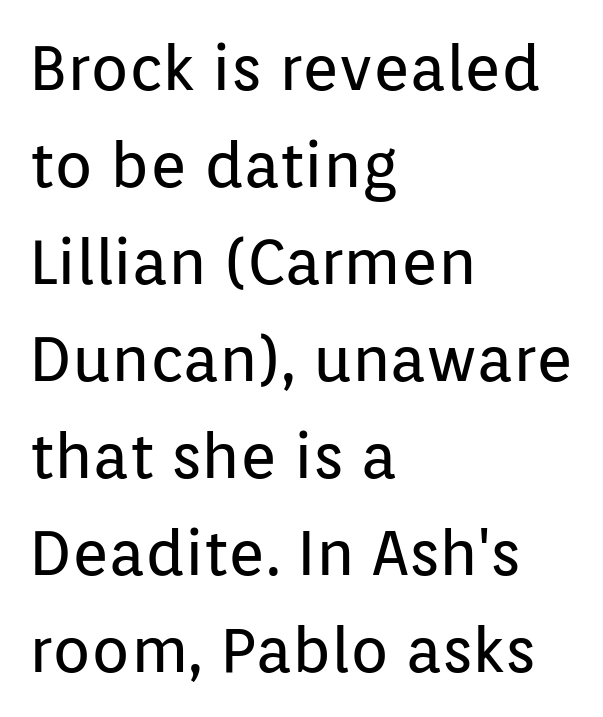
{"serif": "no", "italic": "no", "bold": "no", "weight": "regular", "width": "normal", "stroke_contrast": "low", "x_height": "medium", "monospaced": "no", "underline": "no", "align": "left", "line_spacing": "normal", "line_spacing_ratio": 1.54, "letter_spacing": "normal", "letter_spacing_em": 0.0, "glyph_px": 63}
